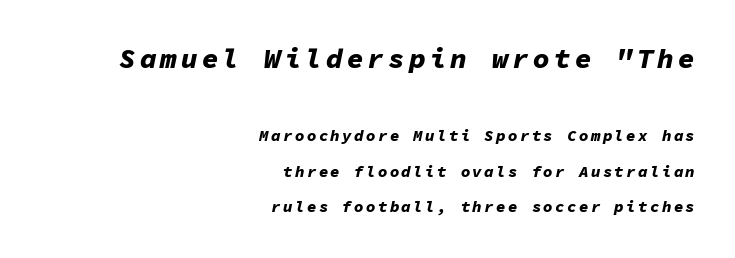
{"italic": "yes", "lean": "right", "slant_degrees": 11, "bold": "yes", "weight": "bold", "width": "normal", "stroke_contrast": "low", "x_height": "medium", "monospaced": "yes", "underline": "no", "align": "right", "line_spacing": "loose", "line_spacing_ratio": 2.23, "larger_block": "first", "size_ratio": 1.75, "glyph_px": 28}
